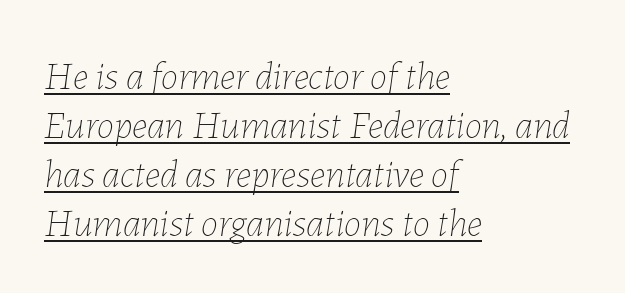
Q: Is the text bold? A: No.
Q: Is the text italic (slanted)? A: Yes, it leans right by about 7 degrees.
Q: Is the text underlined? A: Yes.
Q: How is the paragraph aligned? A: Left-aligned.
Q: Is the spacing between letters normal or unusually wide? A: Normal.
Q: Is the spacing between lines tight, normal or loose? A: Normal.
Q: Width (condensed, normal, or wide)? A: Normal.
Q: Stroke contrast? A: Low.
Q: x-height? A: Medium.
Q: Monospaced? A: No.
